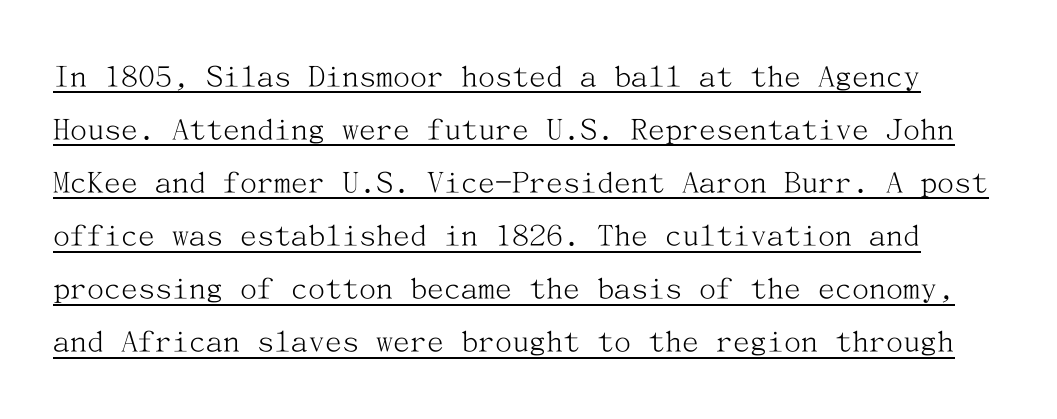
Is this a heavy cut? Hardly; it is regular or lighter. Nope, not italic — everything's standing straight. Beneath each row of characters lies a ruled line. How would I describe the line gaps? Plain and ordinary. Classification — serif.
